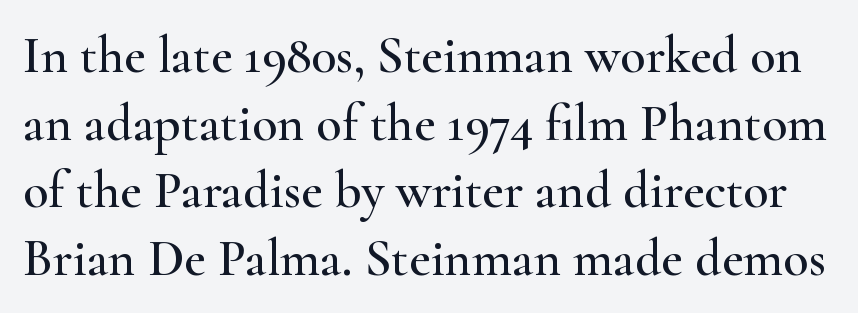
{"serif": "yes", "italic": "no", "width": "wide", "stroke_contrast": "high", "x_height": "small", "monospaced": "no", "underline": "no", "line_spacing": "normal", "line_spacing_ratio": 1.3, "letter_spacing": "normal", "letter_spacing_em": 0.0, "glyph_px": 52}
